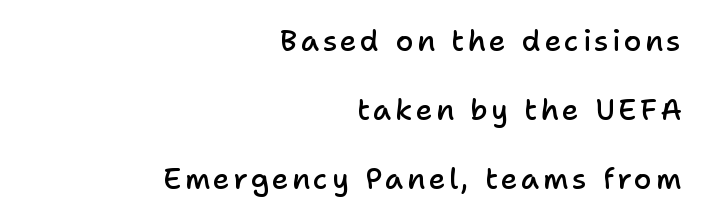
Regarding leading, the lines here are spaced well apart. To sum up the face: it is a sans, with no serifs. Emphasis by weight is partial: semibold. Style check: upright. Line endings align vertically; line beginnings do not. The letters advance in unequal steps, a hallmark of proportional type.
